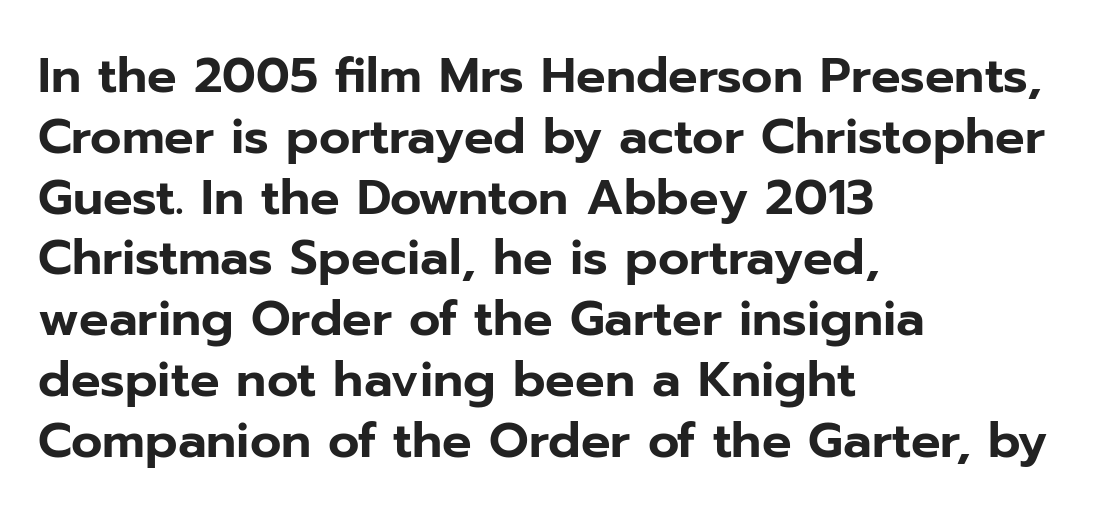
Q: Is the text italic (slanted)? A: No, it is upright.
Q: Is the typeface a serif or a sans-serif typeface? A: Sans-serif.
Q: Is the text underlined? A: No.
Q: How is the paragraph aligned? A: Left-aligned.
Q: Is the spacing between letters normal or unusually wide? A: Normal.
Q: Width (condensed, normal, or wide)? A: Normal.
Q: Stroke contrast? A: Low.
Q: x-height? A: Medium.
Q: Monospaced? A: No.
